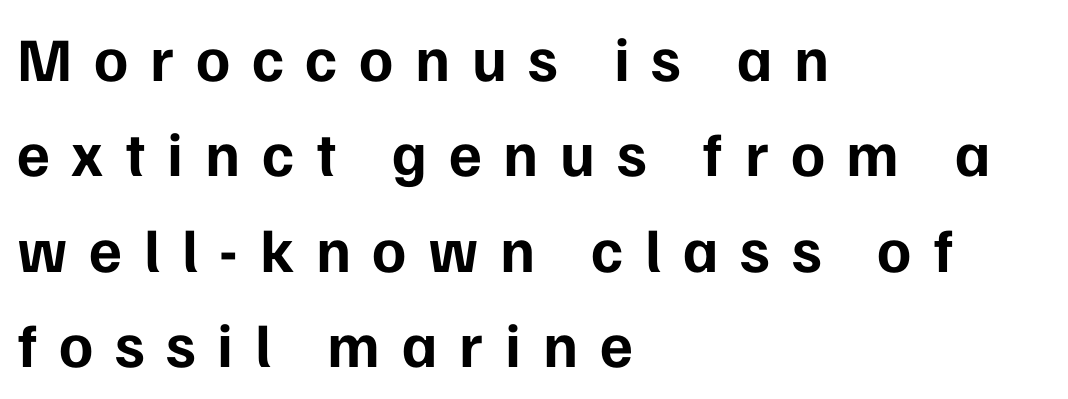
Q: Is the text bold? A: Yes.
Q: Is the text italic (slanted)? A: No, it is upright.
Q: Is the typeface a serif or a sans-serif typeface? A: Sans-serif.
Q: Is the text underlined? A: No.
Q: How is the paragraph aligned? A: Left-aligned.
Q: Is the spacing between letters normal or unusually wide? A: Unusually wide.
Q: Is the spacing between lines tight, normal or loose? A: Normal.
Q: Width (condensed, normal, or wide)? A: Normal.
Q: Stroke contrast? A: Low.
Q: x-height? A: Medium.
Q: Monospaced? A: No.
